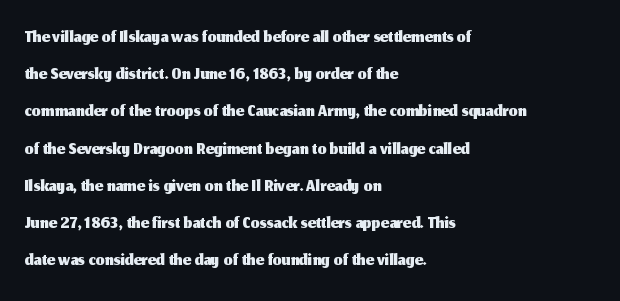
No extra tracking has been applied to these lines. Students, observe: this is what conventionally led text looks like. The string is rendered with underlining switched off. This is the regular roman posture of the typeface.
